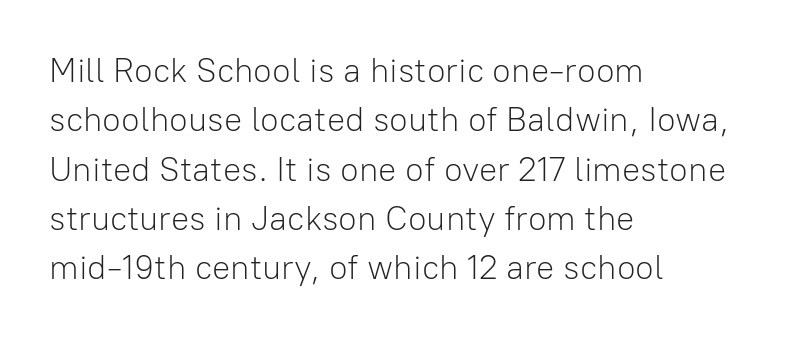
Q: Is the text bold? A: No.
Q: Is the text italic (slanted)? A: No, it is upright.
Q: Is the typeface a serif or a sans-serif typeface? A: Sans-serif.
Q: Is the text underlined? A: No.
Q: How is the paragraph aligned? A: Left-aligned.
Q: Is the spacing between letters normal or unusually wide? A: Normal.
Q: Is the spacing between lines tight, normal or loose? A: Normal.
Q: Width (condensed, normal, or wide)? A: Normal.
Q: Stroke contrast? A: Low.
Q: x-height? A: Medium.
Q: Monospaced? A: No.
